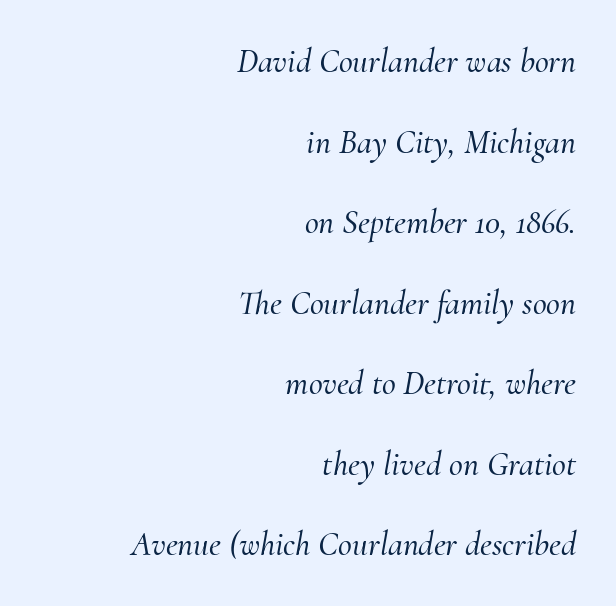
Q: Is the text italic (slanted)? A: Yes, it leans right by about 10 degrees.
Q: Is the typeface a serif or a sans-serif typeface? A: Serif.
Q: Is the text underlined? A: No.
Q: How is the paragraph aligned? A: Right-aligned.
Q: Is the spacing between letters normal or unusually wide? A: Normal.
Q: Is the spacing between lines tight, normal or loose? A: Loose.
Q: Width (condensed, normal, or wide)? A: Normal.
Q: Stroke contrast? A: Medium.
Q: x-height? A: Small.
Q: Monospaced? A: No.
